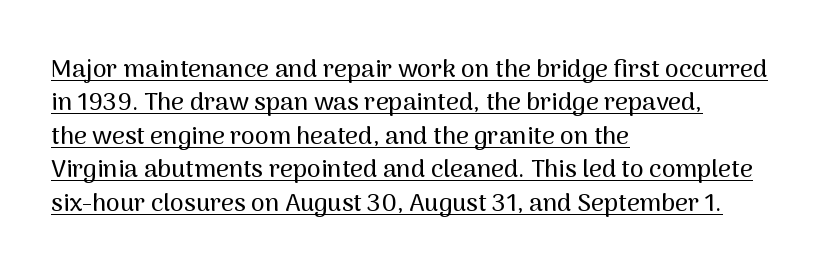
What's the leading like? Ordinary, nothing unusual. Short note: letters normally spaced. The specimen includes a rule beneath the text block's lines. Posture: straight, roman, zero tilt. Teacher's note: observe the even left margin — that is flush-left alignment.
